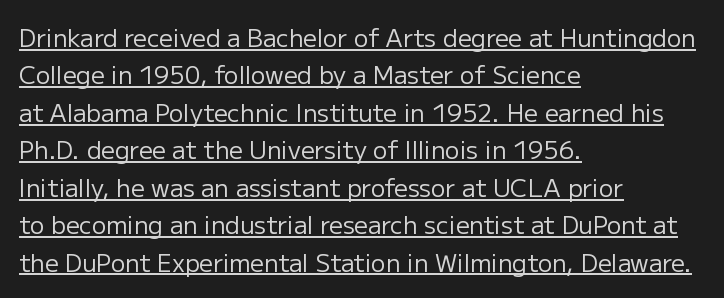
{"italic": "no", "bold": "no", "underline": "yes", "align": "left", "line_spacing": "normal", "line_spacing_ratio": 1.56, "letter_spacing": "normal", "letter_spacing_em": 0.0, "glyph_px": 24}
